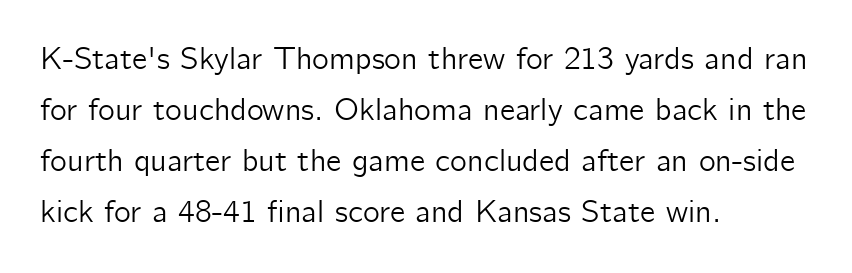
{"serif": "no", "italic": "no", "width": "normal", "stroke_contrast": "low", "x_height": "medium", "monospaced": "no", "underline": "no", "align": "left", "line_spacing": "normal", "line_spacing_ratio": 1.59, "letter_spacing": "normal", "letter_spacing_em": 0.0, "glyph_px": 32}
